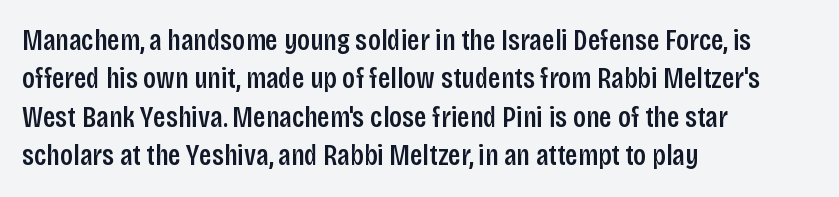
The rendering uses natural spacing where letterforms have individual widths. This is the in-between weight designers call semibold or demi. Inter-character spacing is left at the font's built-in metrics. Short and long lines alike share a common starting point at left. The block of text has a typical density, with ordinary space between rows.
